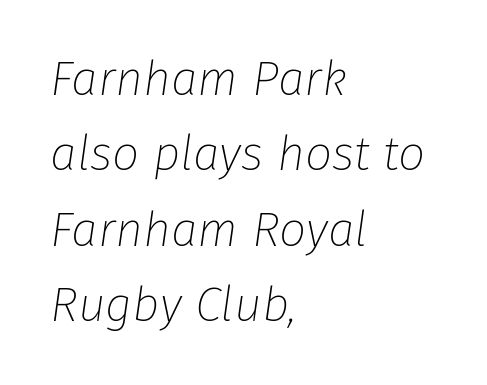
The passage shown is typed in a proportional face where columns would drift. Regular leading. When letters slant like this, we call the style italic. The letterforms sit shoulder to shoulder at normal distance. The strokes are not fattened; the text isn't bold.
